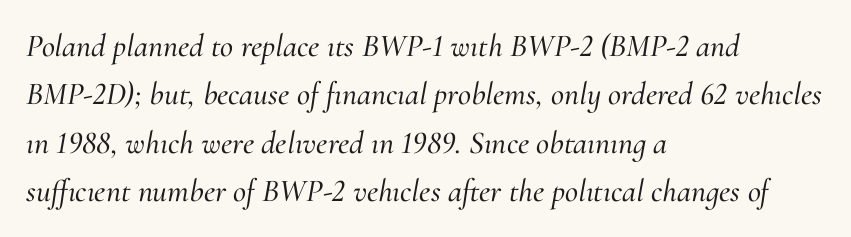
{"serif": "yes", "italic": "yes", "lean": "right", "slant_degrees": 10, "width": "normal", "stroke_contrast": "medium", "x_height": "small", "monospaced": "no", "underline": "no", "align": "left", "line_spacing": "normal", "line_spacing_ratio": 1.51, "letter_spacing": "normal", "letter_spacing_em": 0.0, "glyph_px": 32}
